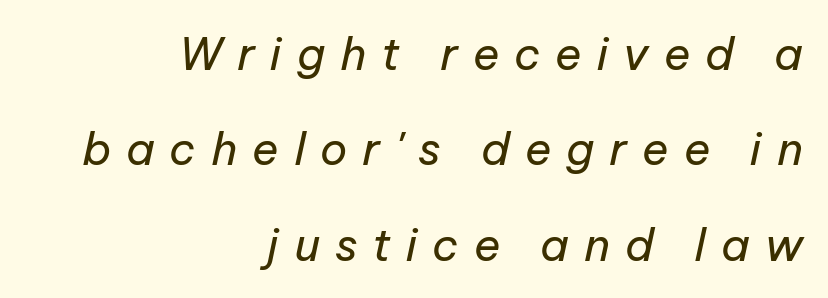
{"italic": "yes", "lean": "right", "slant_degrees": 12, "bold": "no", "weight": "regular", "width": "normal", "stroke_contrast": "low", "x_height": "medium", "monospaced": "no", "underline": "no", "align": "right", "line_spacing": "loose", "line_spacing_ratio": 2.12, "letter_spacing": "wide", "letter_spacing_em": 0.33, "glyph_px": 45}
